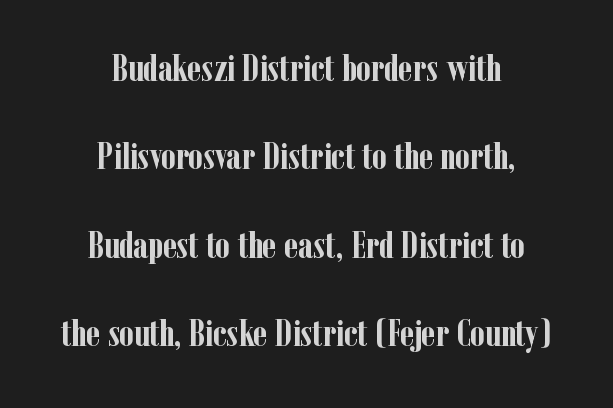
The image shows 37 px semibold, condensed serif type, upright; set centered, loose line spacing (2.39x), normal letter spacing, not underlined; low stroke contrast and a medium x-height.
